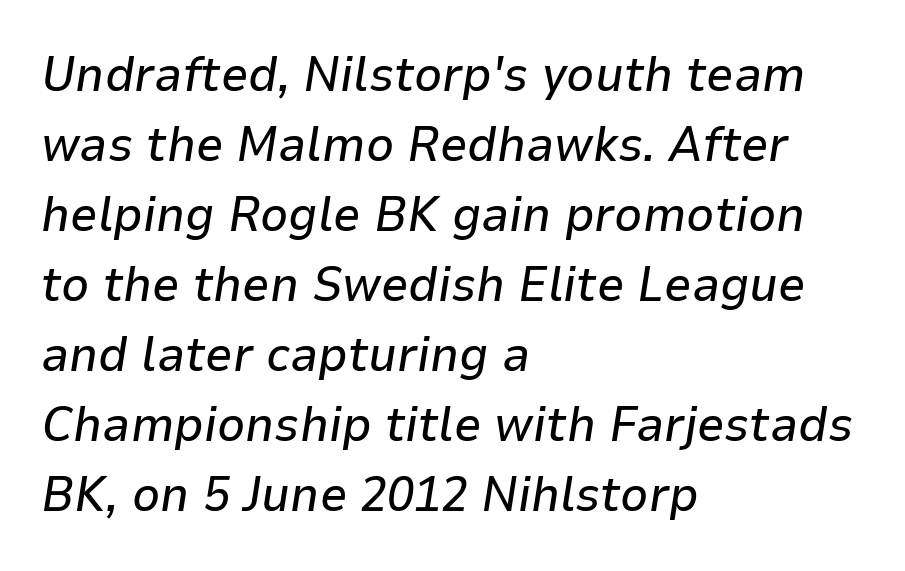
The image shows 49 px text type, italic (leaning right); set left-aligned, normal line spacing (1.43x), normal letter spacing, not underlined; low stroke contrast and a medium x-height.
